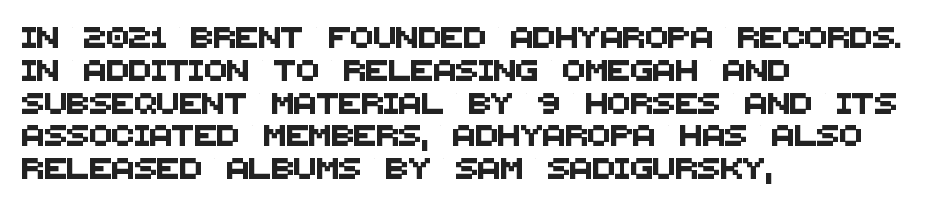
Q: Is the text underlined? A: No.
Q: How is the paragraph aligned? A: Left-aligned.
Q: Is the spacing between letters normal or unusually wide? A: Normal.
Q: Is the spacing between lines tight, normal or loose? A: Normal.
